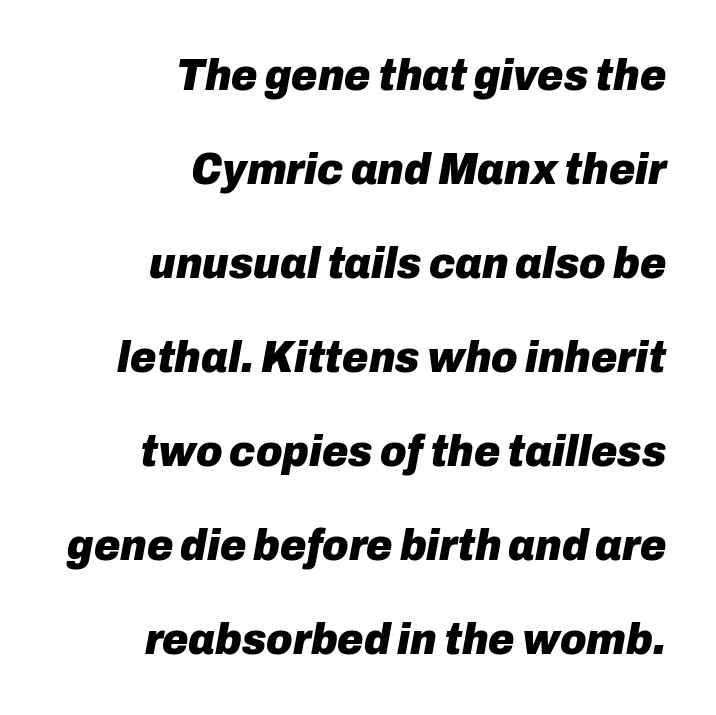
{"italic": "yes", "lean": "right", "slant_degrees": 10, "bold": "yes", "weight": "heavy", "width": "normal", "stroke_contrast": "low", "x_height": "medium", "monospaced": "no", "underline": "no", "align": "right", "line_spacing": "loose", "line_spacing_ratio": 2.09, "letter_spacing": "normal", "letter_spacing_em": 0.0, "glyph_px": 45}
